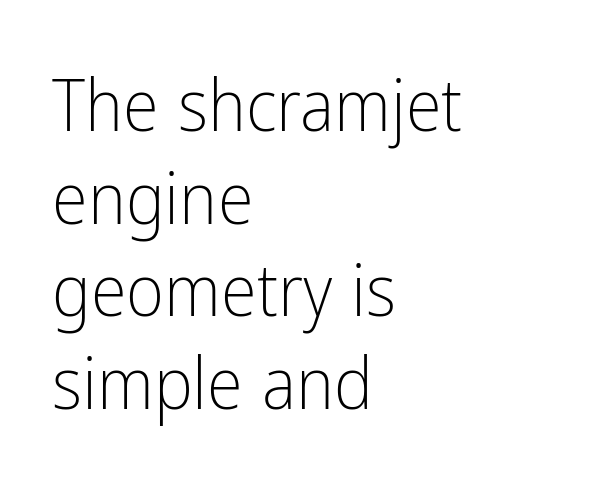
The type family on display is of the sans-serif kind. Nothing heavy about these letters — not bold at all. Summary of vertical rhythm: regular, with standard interline spacing. Descenders hang freely into open space.
